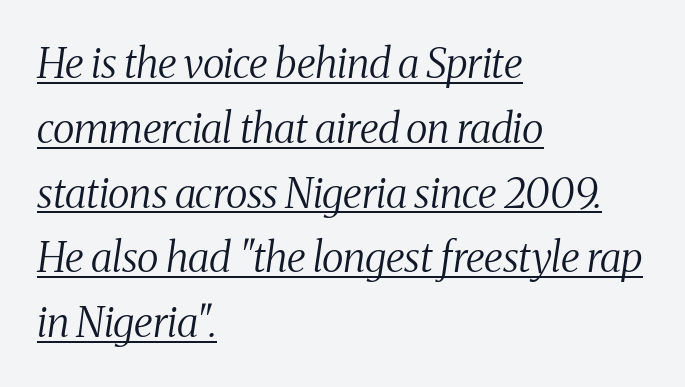
{"serif": "yes", "italic": "yes", "lean": "right", "slant_degrees": 8, "bold": "no", "weight": "regular", "width": "condensed", "stroke_contrast": "medium", "x_height": "medium", "monospaced": "no", "underline": "yes", "align": "left", "line_spacing": "normal", "line_spacing_ratio": 1.58, "letter_spacing": "normal", "letter_spacing_em": 0.0, "glyph_px": 41}
